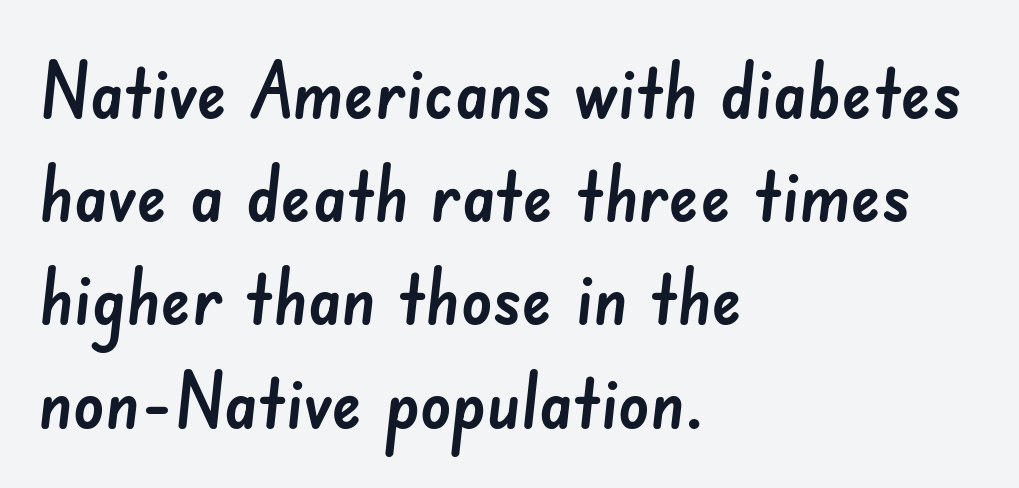
{"serif": "no", "width": "normal", "stroke_contrast": "low", "x_height": "small", "monospaced": "no", "underline": "no", "align": "left", "line_spacing": "normal", "line_spacing_ratio": 1.34, "letter_spacing": "normal", "letter_spacing_em": 0.0, "glyph_px": 77}
